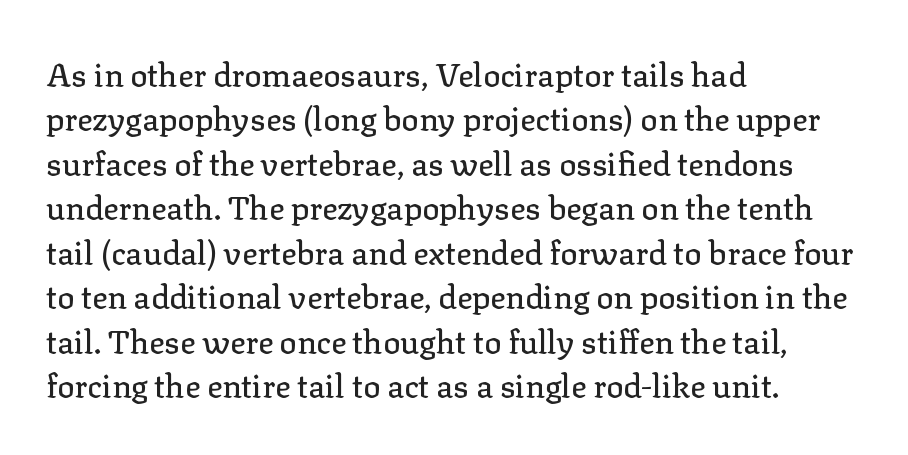
The image shows 32 px serif type, upright; set left-aligned, normal line spacing (1.39x), normal letter spacing, not underlined; low stroke contrast and a medium x-height.
